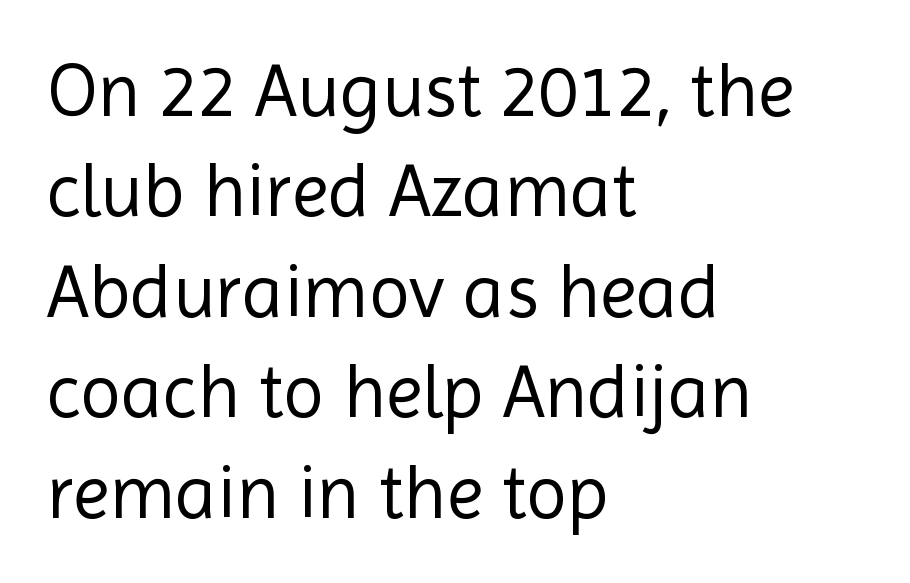
Are there feet on the stems? There aren't — it's a sans. The passage shown is not bold in any degree. Here the designer chose a conventional face with non-uniform glyph widths. Default kerning and tracking; the words read as compact shapes.
